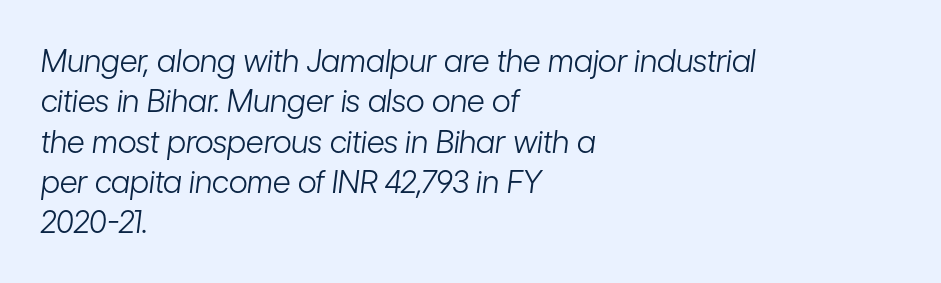
The image shows 31 px light, condensed type, italic (leaning right); set left-aligned, normal line spacing (1.3x), normal letter spacing, not underlined; low stroke contrast and a medium x-height.
